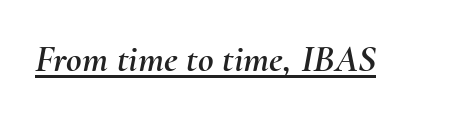
Beneath each row of characters lies a ruled line. The letters sit at their default tracking, neither squeezed nor spread. This sample has the flowing, uneven cadence of proportional lettering. The letters are slanted; this is an italic face.
